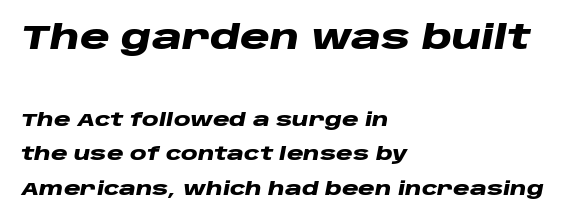
The image shows 34 px heavy, wide type, italic (leaning right); set left-aligned, line spacing 1.81x, normal letter spacing, not underlined; the first (top) block is 1.79x larger; low stroke contrast and a large x-height.
